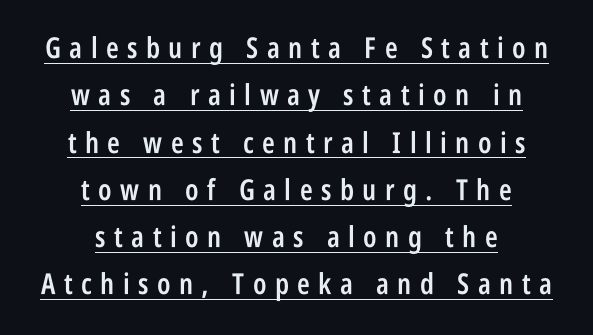
The image shows 29 px semibold, condensed sans-serif type, upright; set centered, normal line spacing (1.63x), unusually wide letter spacing (+0.29 em), underlined; low stroke contrast and a large x-height.
